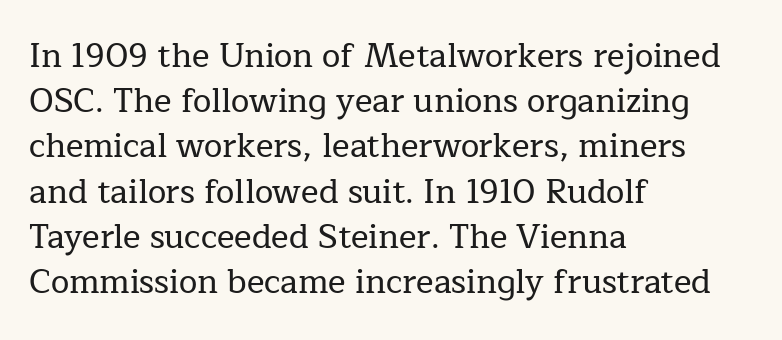
{"serif": "yes", "italic": "no", "width": "normal", "stroke_contrast": "low", "x_height": "medium", "monospaced": "no", "underline": "no", "align": "left", "line_spacing": "normal", "line_spacing_ratio": 1.37, "letter_spacing": "normal", "letter_spacing_em": 0.0, "glyph_px": 33}
